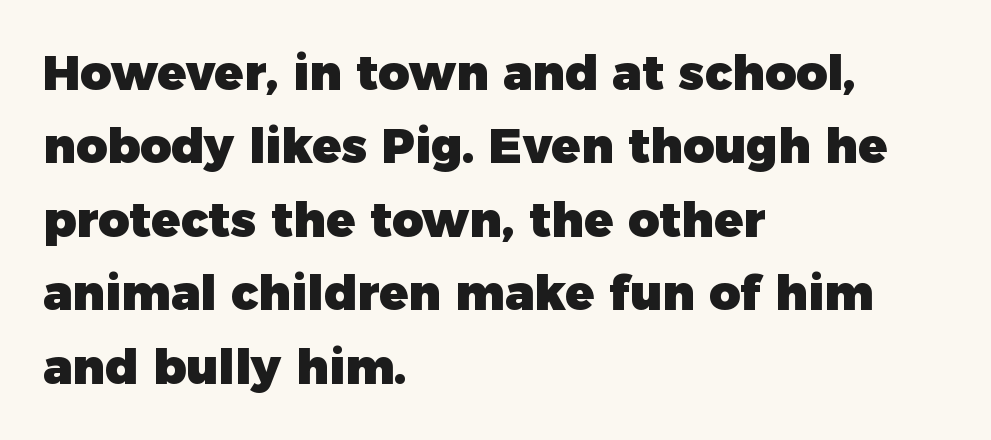
Does the weight exceed regular? Yes, all the way to bold. Honestly, there is no underline to notice here at all. Posture: upright roman. Character widths vary here, with narrow letters taking less room than wide ones.
